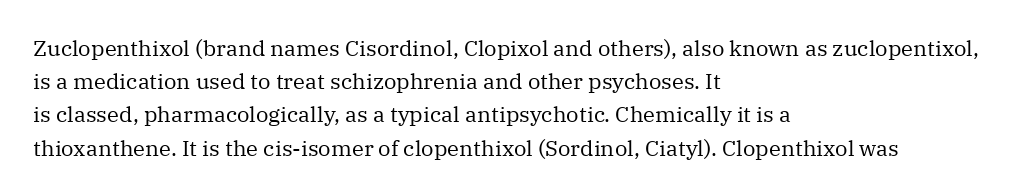
Tall strokes in this sample are plumb rather than angled. Weight: regular or lighter. Tracking value appears to be zero — textbook default spacing. The passage shown stacks its lines at a standard gap. The lines in this sample share a left origin and differ only in where they stop. Anything drawn beneath the words? Only blank space.
